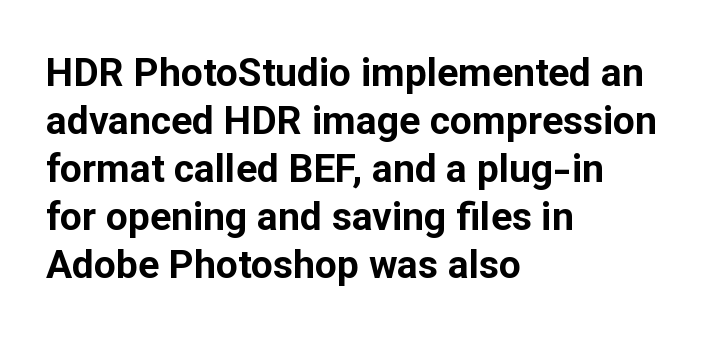
{"serif": "no", "italic": "no", "bold": "yes", "weight": "bold", "width": "normal", "stroke_contrast": "low", "x_height": "medium", "monospaced": "no", "underline": "no", "align": "left", "line_spacing_ratio": 1.23, "letter_spacing": "normal", "letter_spacing_em": 0.0, "glyph_px": 39}
